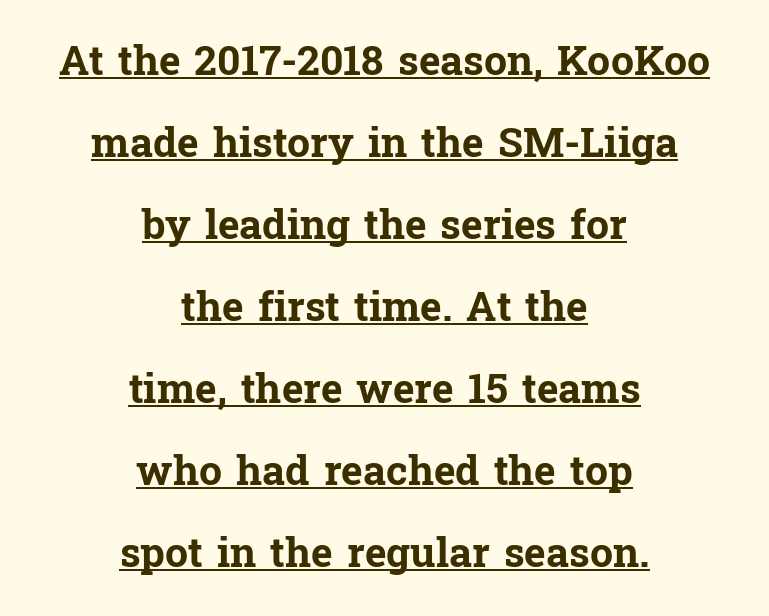
Q: Is the text bold? A: Yes.
Q: Is the text italic (slanted)? A: No, it is upright.
Q: Is the typeface a serif or a sans-serif typeface? A: Serif.
Q: Is the text underlined? A: Yes.
Q: How is the paragraph aligned? A: Centered.
Q: Is the spacing between letters normal or unusually wide? A: Normal.
Q: Is the spacing between lines tight, normal or loose? A: Loose.
Q: Width (condensed, normal, or wide)? A: Normal.
Q: Stroke contrast? A: Low.
Q: x-height? A: Medium.
Q: Monospaced? A: No.
